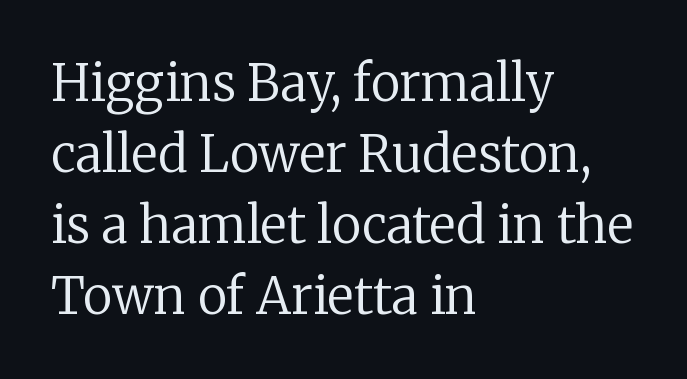
Q: Is the text bold? A: No.
Q: Is the text italic (slanted)? A: No, it is upright.
Q: Is the typeface a serif or a sans-serif typeface? A: Serif.
Q: Is the text underlined? A: No.
Q: How is the paragraph aligned? A: Left-aligned.
Q: Is the spacing between letters normal or unusually wide? A: Normal.
Q: Is the spacing between lines tight, normal or loose? A: Normal.
Q: Width (condensed, normal, or wide)? A: Normal.
Q: Stroke contrast? A: Low.
Q: x-height? A: Medium.
Q: Monospaced? A: No.
